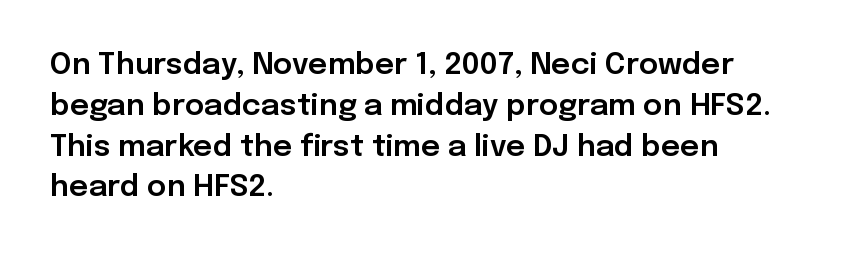
{"serif": "no", "italic": "no", "width": "normal", "stroke_contrast": "low", "x_height": "medium", "monospaced": "no", "underline": "no", "align": "left", "line_spacing": "normal", "line_spacing_ratio": 1.36, "letter_spacing": "normal", "letter_spacing_em": 0.0, "glyph_px": 30}
